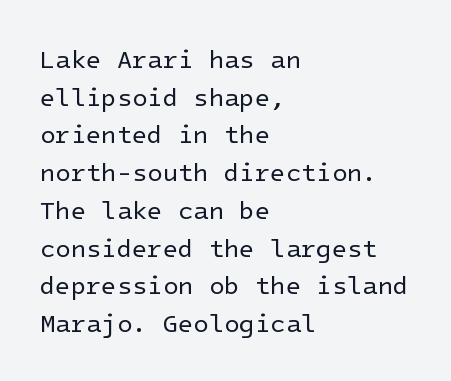
The image shows 25 px text type, upright; set left-aligned, normal line spacing (1.51x), normal letter spacing, not underlined.
